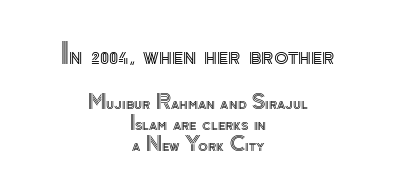
You could call the tracking neutral — neither tight nor loose. This is the regular roman posture of the typeface. Proportional: the letters do not fall into vertical columns. If you folded the block vertically in half, each line would mirror itself in length.
